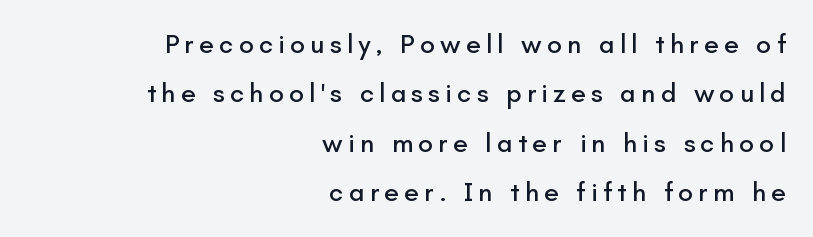
The image shows 27 px text type, upright; set right-aligned, line spacing 1.83x, not underlined.
